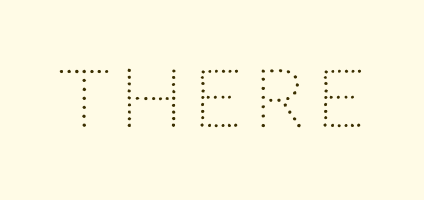
Q: Is the text bold? A: No.
Q: Is the text italic (slanted)? A: No, it is upright.
Q: Is the typeface a serif or a sans-serif typeface? A: Sans-serif.
Q: Is the text underlined? A: No.
Q: Width (condensed, normal, or wide)? A: Normal.
Q: Stroke contrast? A: Low.
Q: x-height? A: Large.
Q: Monospaced? A: No.
